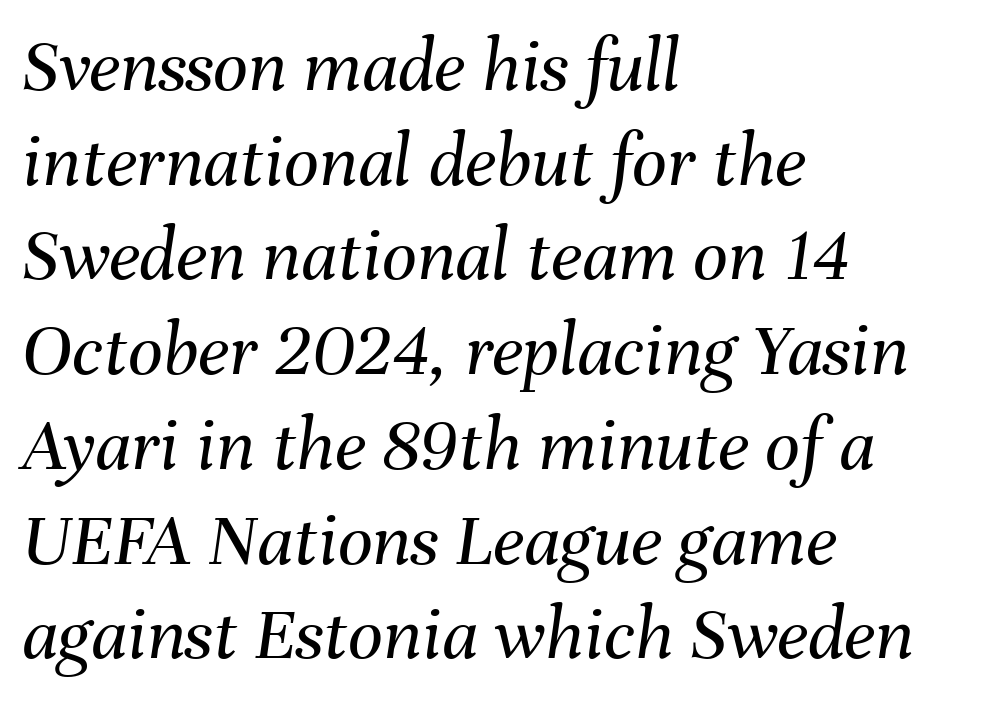
Leftover space on each line is placed entirely after the last word. Think of a printed novel: that variable character pitch is what you see here. Heaviness? Minimal to ordinary, like unemphasized prose. Each word holds together tightly as a unit, with standard inter-letter gaps. Quick note: underline off.
